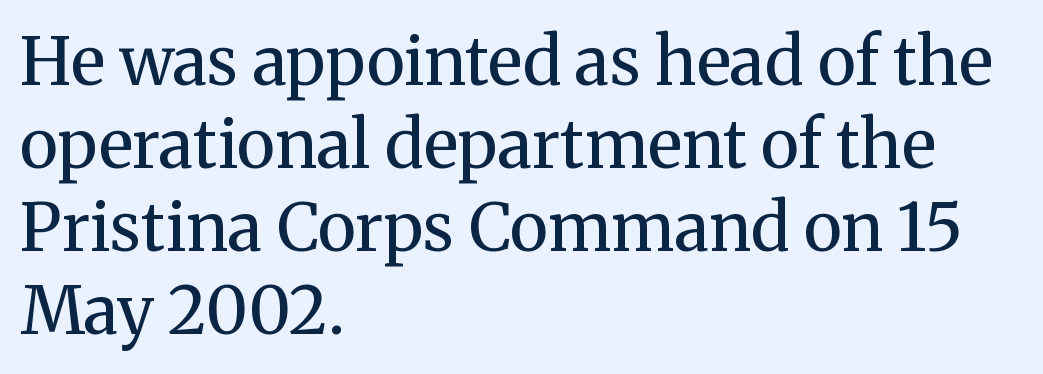
Bold? No — there's no thickening of the strokes. Is there any slant? The stems are plumb. Spacing verdict: proportional, widths tailored to each character. The specimen omits any rule beneath the text block's lines.
